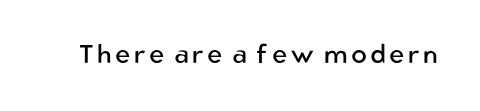
On a weight scale, this lands at 450 or below. The gap between lines stays unmarked. Notice how the stems are strictly vertical — no italics here.
